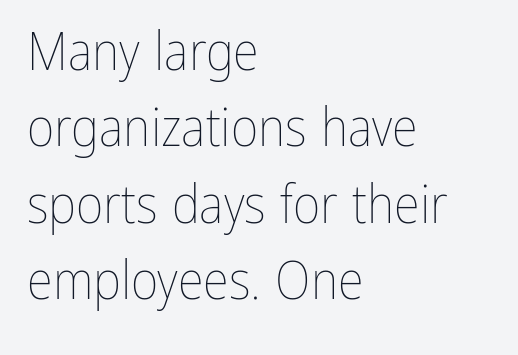
{"italic": "no", "bold": "no", "weight": "thin", "width": "condensed", "stroke_contrast": "low", "x_height": "medium", "monospaced": "no", "underline": "no", "align": "left", "line_spacing": "normal", "line_spacing_ratio": 1.44, "letter_spacing": "normal", "letter_spacing_em": 0.0, "glyph_px": 53}
